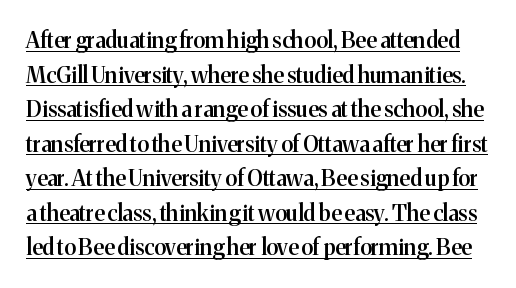
Q: Is the text bold? A: Semi-bold.
Q: Is the text italic (slanted)? A: No, it is upright.
Q: Is the text underlined? A: Yes.
Q: Is the spacing between letters normal or unusually wide? A: Normal.
Q: Is the spacing between lines tight, normal or loose? A: Normal.
